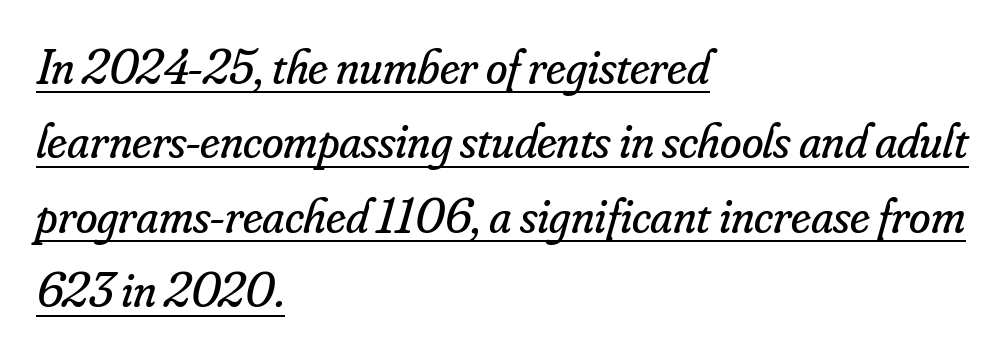
Q: Is the text bold? A: No.
Q: Is the text italic (slanted)? A: Yes, it leans right by about 16 degrees.
Q: Is the typeface a serif or a sans-serif typeface? A: Serif.
Q: Is the text underlined? A: Yes.
Q: How is the paragraph aligned? A: Left-aligned.
Q: Is the spacing between letters normal or unusually wide? A: Normal.
Q: Is the spacing between lines tight, normal or loose? A: Normal.
Q: Width (condensed, normal, or wide)? A: Normal.
Q: Stroke contrast? A: Low.
Q: x-height? A: Small.
Q: Monospaced? A: No.
